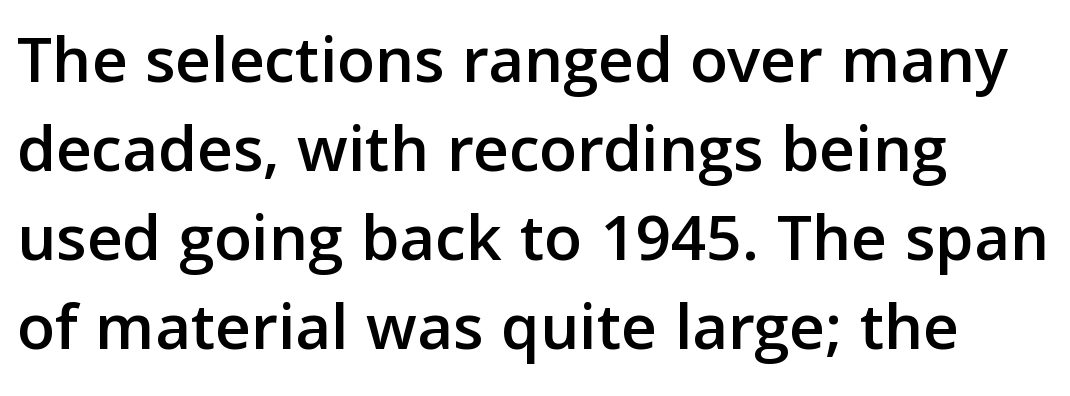
Q: Is the text italic (slanted)? A: No, it is upright.
Q: Is the typeface a serif or a sans-serif typeface? A: Sans-serif.
Q: Is the text underlined? A: No.
Q: How is the paragraph aligned? A: Left-aligned.
Q: Is the spacing between letters normal or unusually wide? A: Normal.
Q: Is the spacing between lines tight, normal or loose? A: Normal.
Q: Width (condensed, normal, or wide)? A: Normal.
Q: Stroke contrast? A: Low.
Q: x-height? A: Medium.
Q: Monospaced? A: No.
